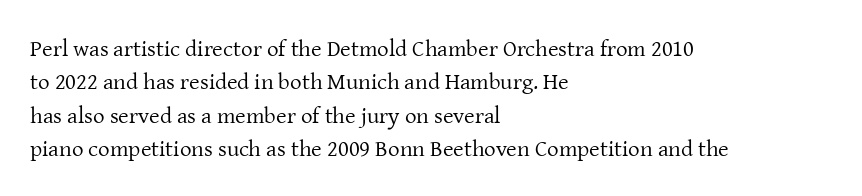
How would I describe the line gaps? Plain and ordinary. Just letters on the line, the space beneath them empty. Alignment: flush left. In terms of posture, this sample is upright.
